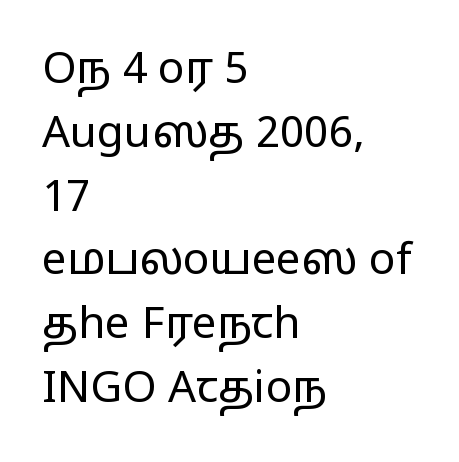
The image shows 44 px regular-weight, wide sans-serif type, upright; set left-aligned, normal line spacing (1.45x), normal letter spacing, not underlined; low stroke contrast and a medium x-height.
